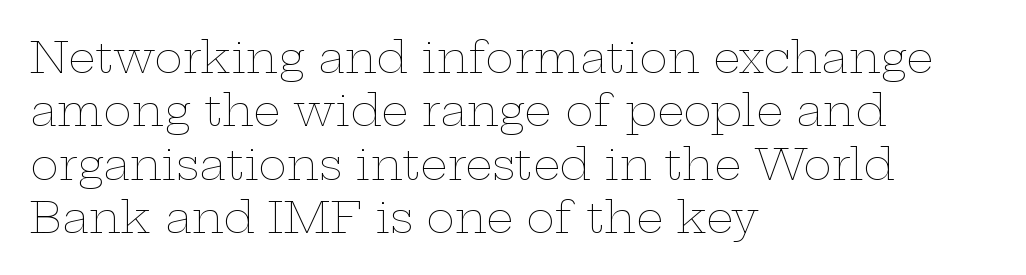
{"italic": "no", "bold": "no", "weight": "thin", "width": "wide", "stroke_contrast": "low", "x_height": "medium", "monospaced": "no", "underline": "no", "align": "left", "line_spacing_ratio": 1.24, "letter_spacing": "normal", "letter_spacing_em": 0.0, "glyph_px": 43}
